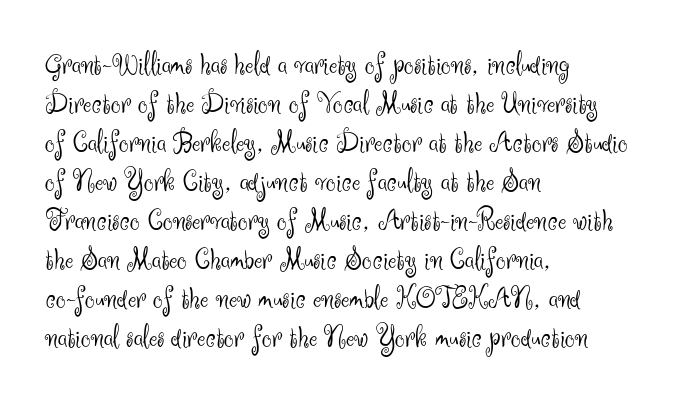
Q: Is the text bold? A: No.
Q: Is the text italic (slanted)? A: No, it is upright.
Q: Is the typeface a serif or a sans-serif typeface? A: Sans-serif.
Q: Is the text underlined? A: No.
Q: How is the paragraph aligned? A: Left-aligned.
Q: Is the spacing between letters normal or unusually wide? A: Normal.
Q: Is the spacing between lines tight, normal or loose? A: Normal.
Q: Width (condensed, normal, or wide)? A: Normal.
Q: Stroke contrast? A: Medium.
Q: x-height? A: Small.
Q: Monospaced? A: No.
